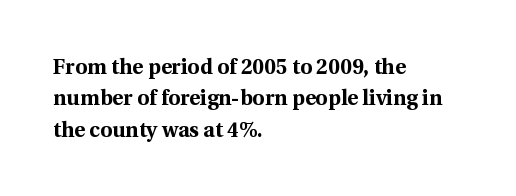
The image shows 21 px bold type, upright; set left-aligned, normal line spacing (1.49x), normal letter spacing, not underlined.
